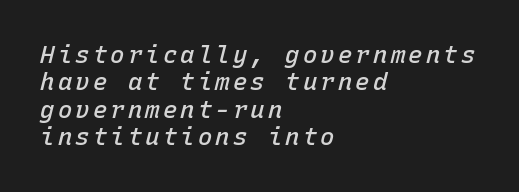
The image shows 24 px text type, italic (leaning right); set left-aligned, tight line spacing (1.14x), not underlined.
